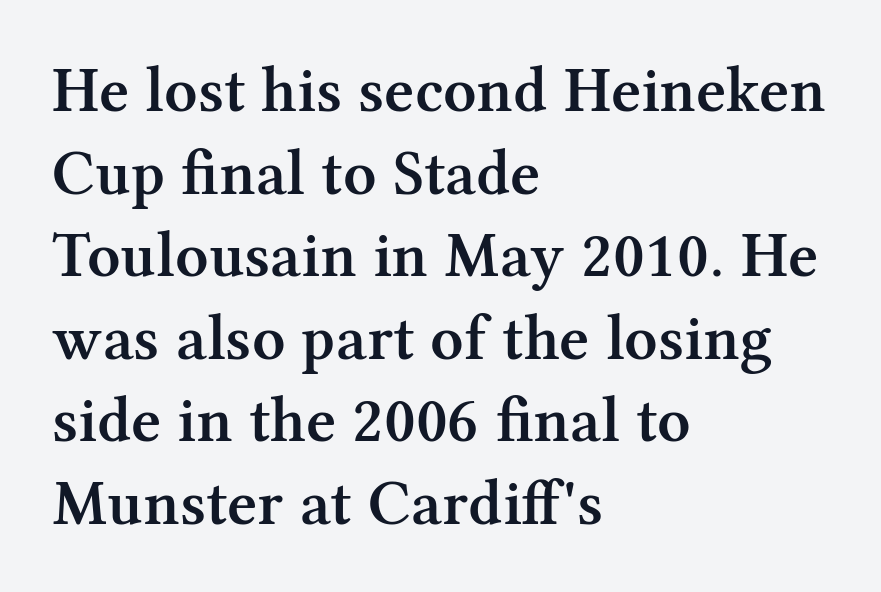
The typography opts for an upright posture over an oblique one. Line starts are locked; line ends wander. As a designer I'd log this as weight 600, semibold. Normally led — the rows are evenly, conventionally spaced. You could not count columns in this text — the font is proportionally spaced. Check the space under the baseline: it is left empty.
